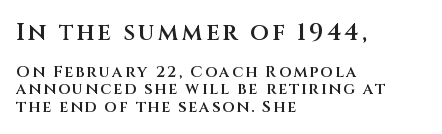
Q: Is the text bold? A: Semi-bold.
Q: Is the text italic (slanted)? A: No, it is upright.
Q: Is the text underlined? A: No.
Q: How is the paragraph aligned? A: Left-aligned.
Q: Is the spacing between lines tight, normal or loose? A: Tight.
Q: Which block of text is set in a larger size, the first (top) or the second (bottom)? A: The first (top) one.
